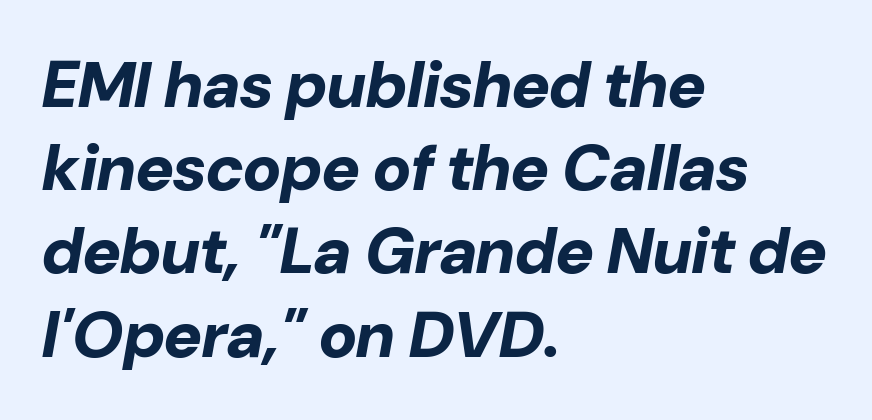
Q: Is the text bold? A: Yes.
Q: Is the text italic (slanted)? A: Yes, it leans right by about 10 degrees.
Q: Is the text underlined? A: No.
Q: How is the paragraph aligned? A: Left-aligned.
Q: Is the spacing between letters normal or unusually wide? A: Normal.
Q: Is the spacing between lines tight, normal or loose? A: Normal.
Q: Width (condensed, normal, or wide)? A: Normal.
Q: Stroke contrast? A: Low.
Q: x-height? A: Medium.
Q: Monospaced? A: No.
